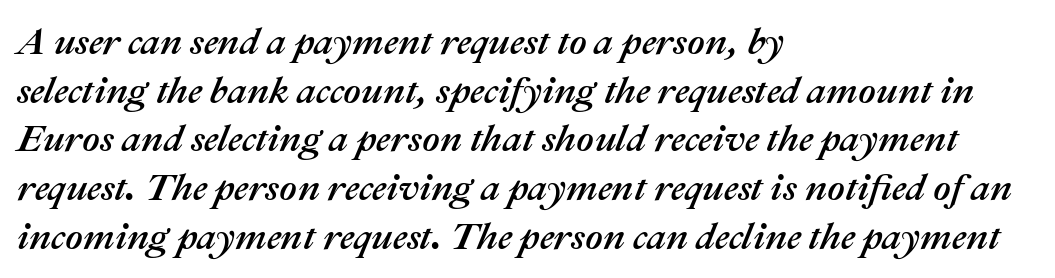
Q: Is the text italic (slanted)? A: Yes, it leans right by about 22 degrees.
Q: Is the text underlined? A: No.
Q: How is the paragraph aligned? A: Left-aligned.
Q: Is the spacing between letters normal or unusually wide? A: Normal.
Q: Is the spacing between lines tight, normal or loose? A: Normal.
Q: Width (condensed, normal, or wide)? A: Normal.
Q: Stroke contrast? A: Medium.
Q: x-height? A: Medium.
Q: Monospaced? A: No.
